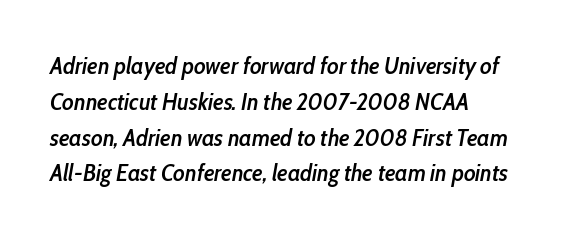
Q: Is the text bold? A: Semi-bold.
Q: Is the text italic (slanted)? A: Yes, it leans right by about 10 degrees.
Q: Is the text underlined? A: No.
Q: How is the paragraph aligned? A: Left-aligned.
Q: Is the spacing between letters normal or unusually wide? A: Normal.
Q: Is the spacing between lines tight, normal or loose? A: Normal.
